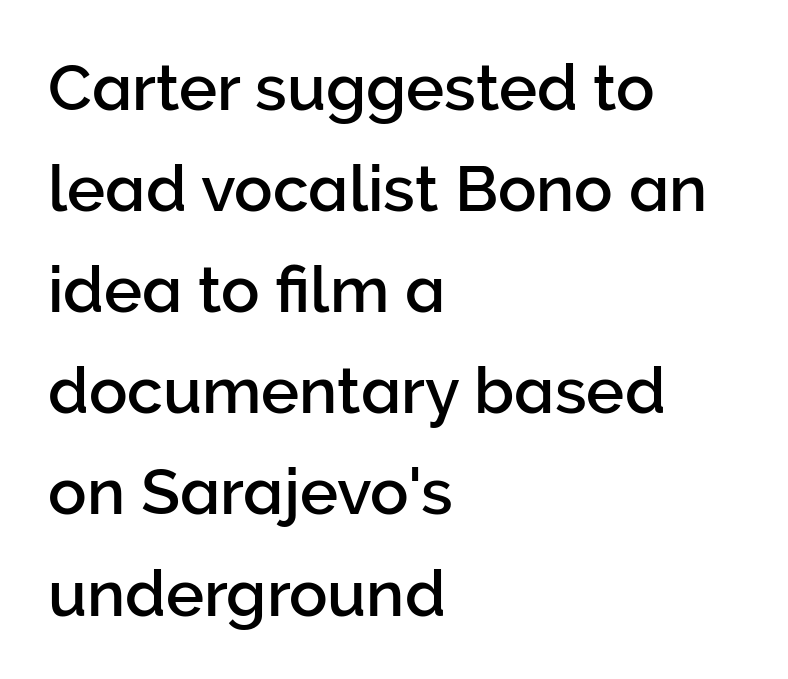
{"serif": "no", "italic": "no", "width": "normal", "stroke_contrast": "low", "x_height": "medium", "monospaced": "no", "underline": "no", "align": "left", "line_spacing": "normal", "line_spacing_ratio": 1.58, "letter_spacing": "normal", "letter_spacing_em": 0.0, "glyph_px": 64}
